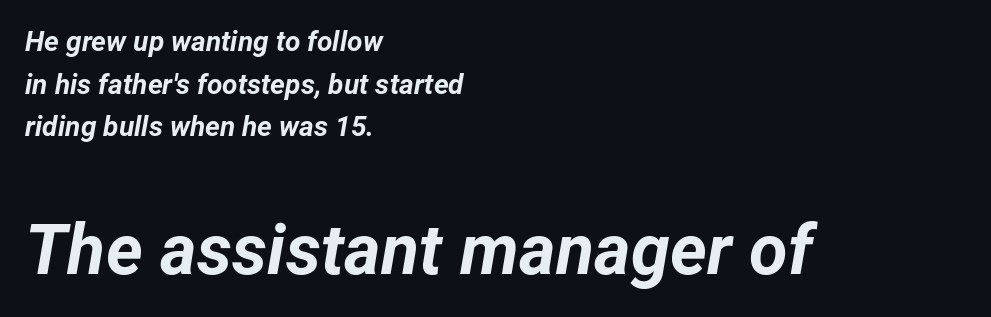
The zone under the glyphs is completely vacant. Spacing between characters is what you'd get straight out of the box. Horizontally, the lines are justified to the leading edge only. Each new line begins a customary step beneath the previous one. Do the characters align in a grid? No, the font is proportional. Each glyph is drawn with heavy, bold strokes.
